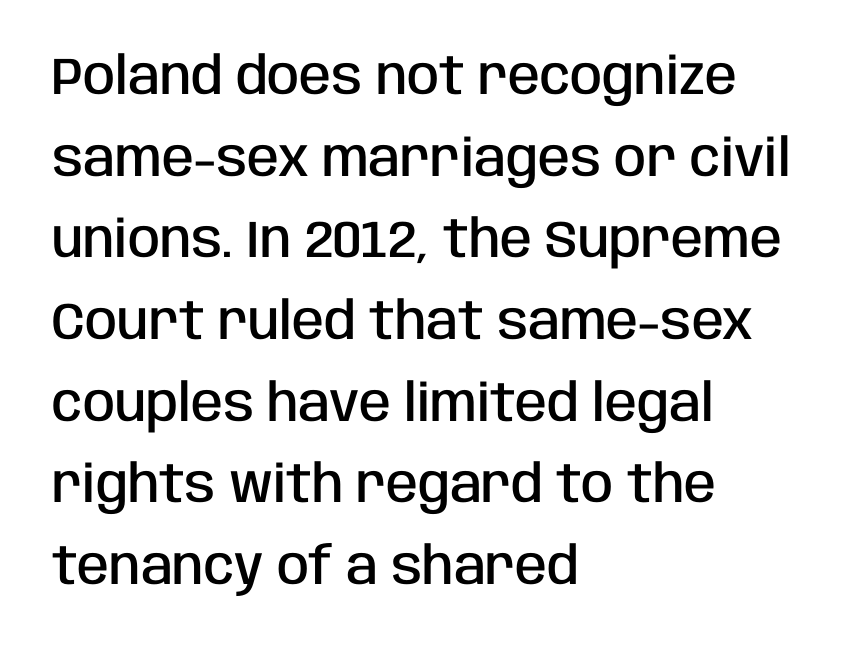
{"serif": "no", "italic": "no", "bold": "semi", "weight": "semibold", "width": "condensed", "stroke_contrast": "low", "x_height": "large", "monospaced": "no", "underline": "no", "align": "left", "line_spacing": "normal", "line_spacing_ratio": 1.57, "letter_spacing": "normal", "letter_spacing_em": 0.0, "glyph_px": 52}
